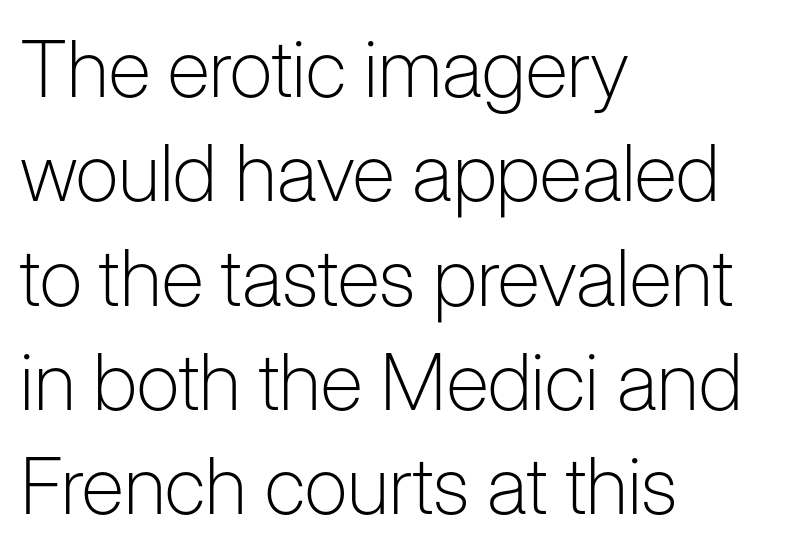
Q: Is the text bold? A: No.
Q: Is the text italic (slanted)? A: No, it is upright.
Q: Is the typeface a serif or a sans-serif typeface? A: Sans-serif.
Q: Is the text underlined? A: No.
Q: How is the paragraph aligned? A: Left-aligned.
Q: Is the spacing between letters normal or unusually wide? A: Normal.
Q: Is the spacing between lines tight, normal or loose? A: Normal.
Q: Width (condensed, normal, or wide)? A: Normal.
Q: Stroke contrast? A: Low.
Q: x-height? A: Medium.
Q: Monospaced? A: No.
